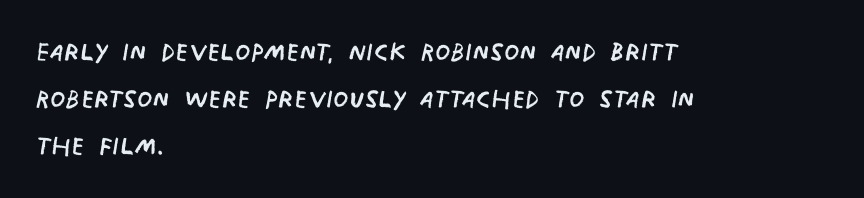
The characters are drawn with everyday or finer stroke widths. The rendering uses a moderate line-height, typical for paragraphs. Compared with typical body copy, the letter spacing here is the same. Left-aligned paragraph, ragged on the right. You could not count columns in this text — the font is proportionally spaced.
